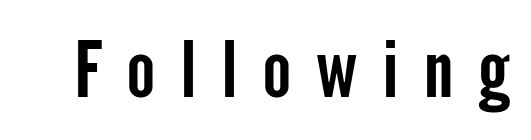
The image shows 78 px condensed sans-serif type, upright; set unusually wide letter spacing (+0.32 em), not underlined; low stroke contrast and a medium x-height.
